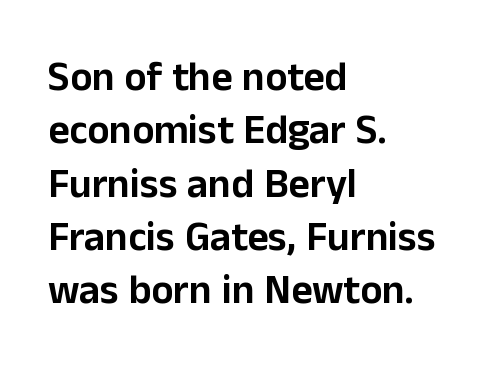
The lettering stays uniformly vertical, giving the passage a roman look. Tracking here is standard; glyphs follow each other at the usual distance. The gap between lines stays unmarked. Serif or sans? Sans — the stroke terminals are bare. Compared with a centered layout, this one pins lines to the left instead. You could not count columns in this text — the font is proportionally spaced.
